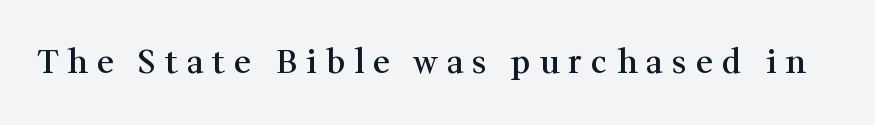
Q: Is the text bold? A: Semi-bold.
Q: Is the text italic (slanted)? A: No, it is upright.
Q: Is the typeface a serif or a sans-serif typeface? A: Serif.
Q: Is the text underlined? A: No.
Q: Is the spacing between letters normal or unusually wide? A: Unusually wide.
Q: Width (condensed, normal, or wide)? A: Normal.
Q: Stroke contrast? A: Medium.
Q: x-height? A: Medium.
Q: Monospaced? A: No.
